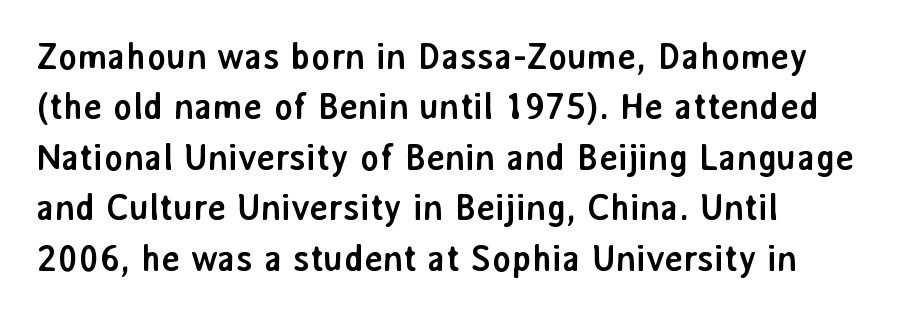
The image shows 36 px semibold sans-serif type, upright; set left-aligned, normal line spacing (1.4x), normal letter spacing, not underlined; low stroke contrast and a medium x-height.
